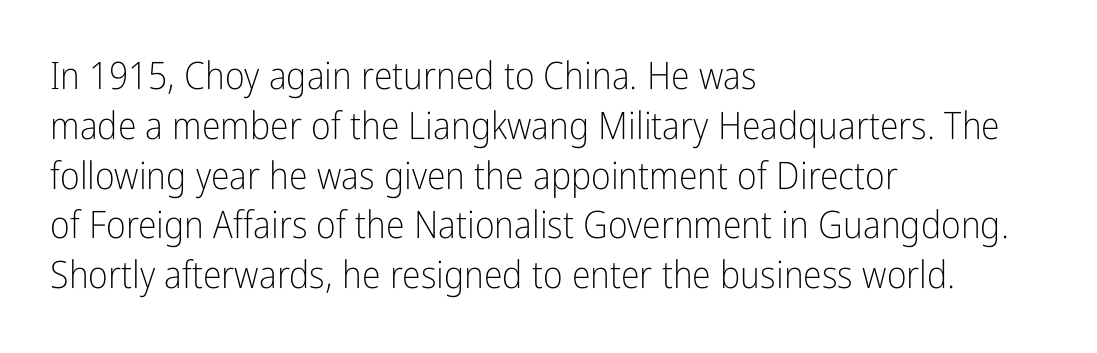
Q: Is the text bold? A: No.
Q: Is the text italic (slanted)? A: No, it is upright.
Q: Is the typeface a serif or a sans-serif typeface? A: Sans-serif.
Q: Is the text underlined? A: No.
Q: How is the paragraph aligned? A: Left-aligned.
Q: Is the spacing between letters normal or unusually wide? A: Normal.
Q: Is the spacing between lines tight, normal or loose? A: Normal.
Q: Width (condensed, normal, or wide)? A: Condensed.
Q: Stroke contrast? A: Low.
Q: x-height? A: Medium.
Q: Monospaced? A: No.
